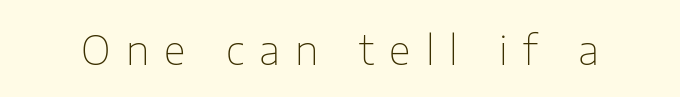
The letterforms sit at book weight or below. Clear beneath every line of the passage. This sample has the flowing, uneven cadence of proportional lettering. Each letter's strokes conclude bluntly, with no projecting serifs. This sample uses expanded letter spacing, leaving extra air between glyphs. Vertical strokes here are truly vertical.
